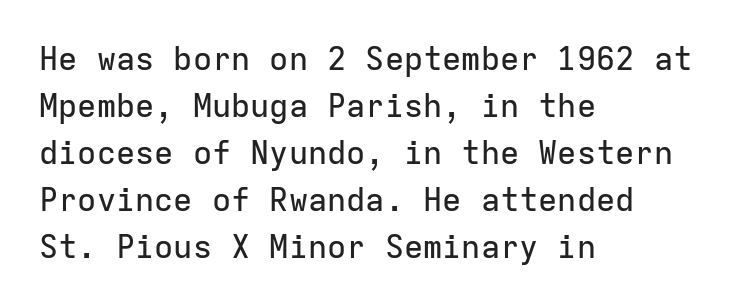
The image shows 32 px sans-serif type, upright, monospaced; set left-aligned, normal line spacing (1.47x), normal letter spacing, not underlined; low stroke contrast and a medium x-height.
